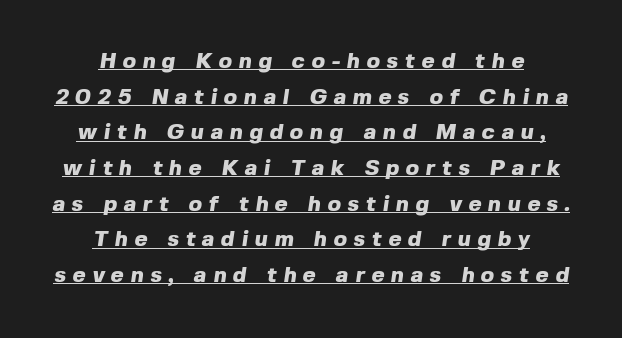
Summary of vertical rhythm: regular, with standard interline spacing. Students, note that the glyphs here are deliberately spaced far apart. Typesetter's note: full bold, strokes at maximum text heaviness. Alignment: centered. A rule runs beneath these lines of type.
